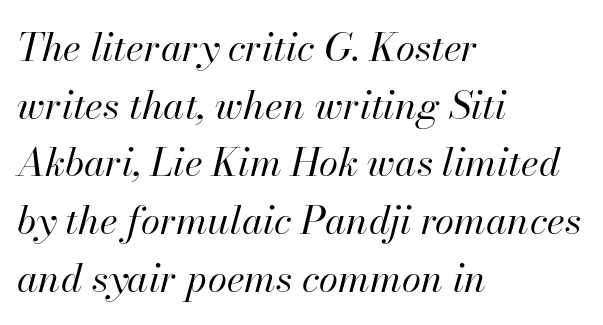
Q: Is the text bold? A: No.
Q: Is the text italic (slanted)? A: Yes, it leans right by about 13 degrees.
Q: Is the text underlined? A: No.
Q: How is the paragraph aligned? A: Left-aligned.
Q: Is the spacing between letters normal or unusually wide? A: Normal.
Q: Is the spacing between lines tight, normal or loose? A: Normal.
Q: Width (condensed, normal, or wide)? A: Normal.
Q: Stroke contrast? A: High.
Q: x-height? A: Small.
Q: Monospaced? A: No.
